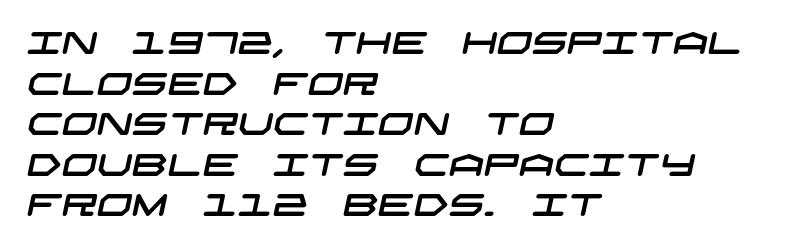
The image shows 31 px wide sans-serif type; set left-aligned, normal line spacing (1.31x), normal letter spacing, not underlined; low stroke contrast and a large x-height.
